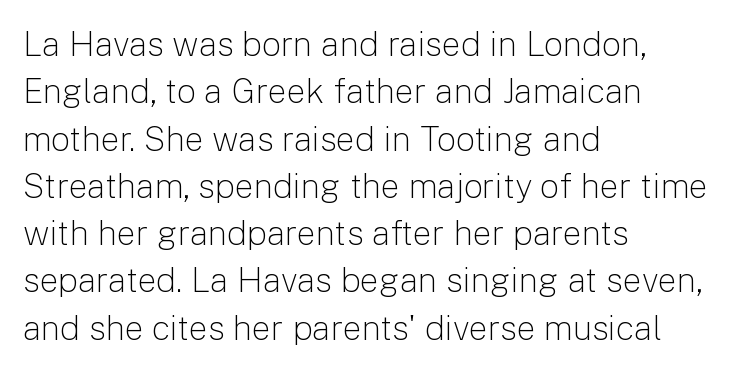
{"serif": "no", "italic": "no", "bold": "no", "weight": "light", "width": "normal", "stroke_contrast": "low", "x_height": "medium", "monospaced": "no", "underline": "no", "align": "left", "line_spacing": "normal", "line_spacing_ratio": 1.39, "letter_spacing": "normal", "letter_spacing_em": 0.0, "glyph_px": 34}
